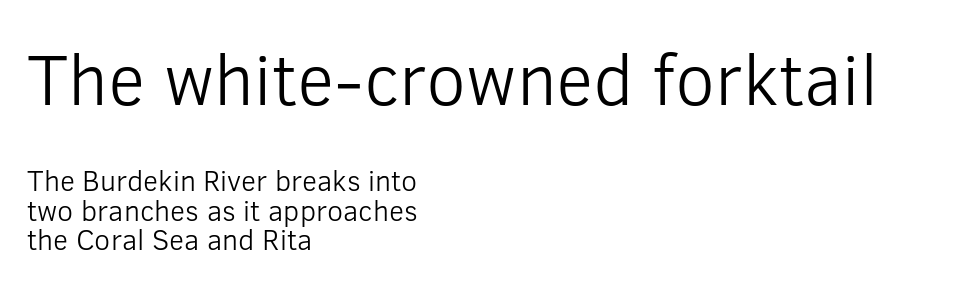
Is this a sans? Yes — the strokes have no serifs. Unlike italic type, these characters show no tilt at all. Cramped leading. The emphasis by scale lands on block number one, above. Spacing verdict: proportional, widths tailored to each character. Each row of text sits above clean, open space.
